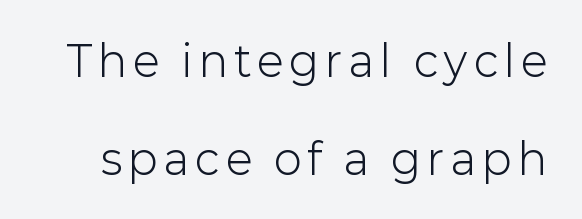
Q: Is the text bold? A: No.
Q: Is the text italic (slanted)? A: No, it is upright.
Q: Is the typeface a serif or a sans-serif typeface? A: Sans-serif.
Q: Is the text underlined? A: No.
Q: Is the spacing between lines tight, normal or loose? A: Loose.
Q: Width (condensed, normal, or wide)? A: Normal.
Q: Stroke contrast? A: Low.
Q: x-height? A: Medium.
Q: Monospaced? A: No.
